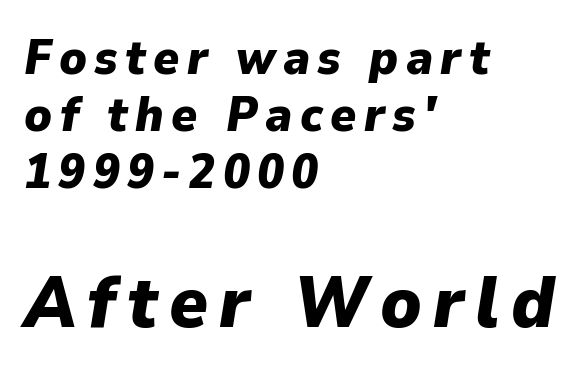
Q: Is the text bold? A: Yes.
Q: Is the text italic (slanted)? A: Yes, it leans right by about 9 degrees.
Q: Is the text underlined? A: No.
Q: How is the paragraph aligned? A: Left-aligned.
Q: Which block of text is set in a larger size, the first (top) or the second (bottom)? A: The second (bottom) one.
Q: Width (condensed, normal, or wide)? A: Normal.
Q: Stroke contrast? A: Low.
Q: x-height? A: Medium.
Q: Monospaced? A: No.
